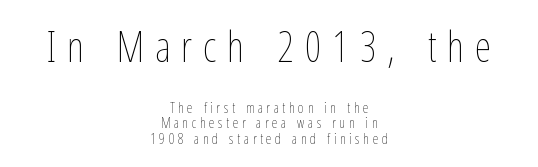
Q: Is the text bold? A: No.
Q: Is the text italic (slanted)? A: No, it is upright.
Q: Is the text underlined? A: No.
Q: How is the paragraph aligned? A: Centered.
Q: Is the spacing between letters normal or unusually wide? A: Unusually wide.
Q: Is the spacing between lines tight, normal or loose? A: Tight.
Q: Which block of text is set in a larger size, the first (top) or the second (bottom)? A: The first (top) one.
Q: Width (condensed, normal, or wide)? A: Condensed.
Q: Stroke contrast? A: Low.
Q: x-height? A: Medium.
Q: Monospaced? A: No.
